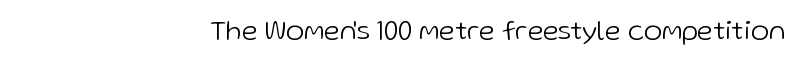
The image shows 28 px light sans-serif type, upright; set normal letter spacing, not underlined; low stroke contrast and a medium x-height.
